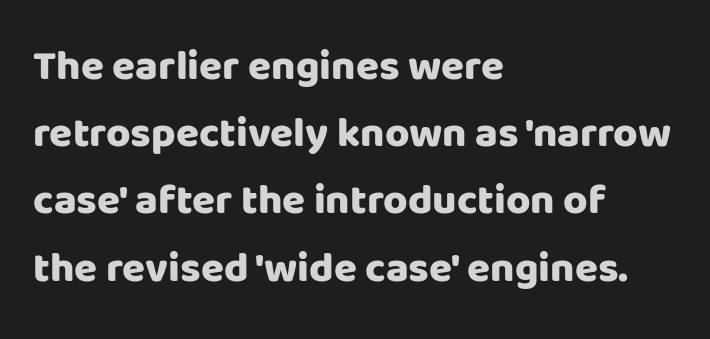
{"serif": "no", "italic": "no", "bold": "yes", "weight": "heavy", "width": "normal", "stroke_contrast": "low", "x_height": "large", "monospaced": "no", "underline": "no", "align": "left", "line_spacing": "normal", "line_spacing_ratio": 1.6, "letter_spacing": "normal", "letter_spacing_em": 0.0, "glyph_px": 42}
